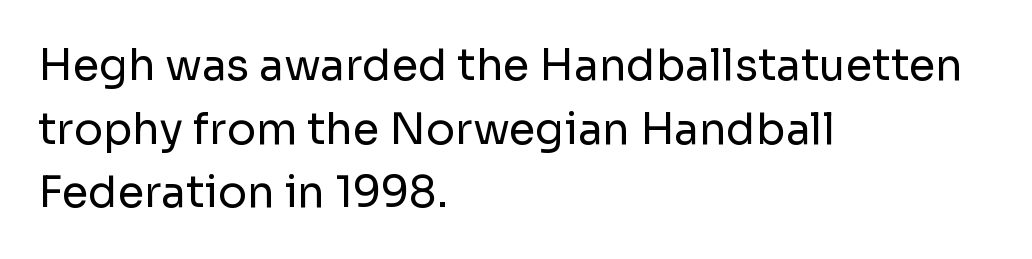
The image shows 43 px regular-weight sans-serif type, upright; set left-aligned, normal line spacing (1.48x), normal letter spacing, not underlined; low stroke contrast and a medium x-height.
